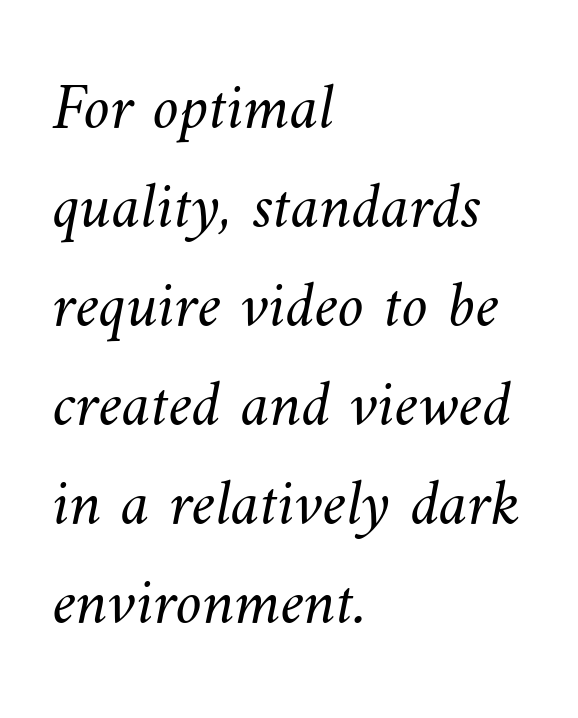
In terms of leading, this rendering sits right in the middle. Weight: in the light-to-regular range. Each word holds together tightly as a unit, with standard inter-letter gaps. Here the designer chose a conventional face with non-uniform glyph widths.
